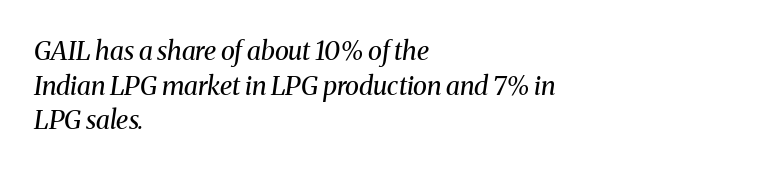
The image shows 26 px text type, italic (leaning right); set left-aligned, normal line spacing (1.33x), normal letter spacing, not underlined.
